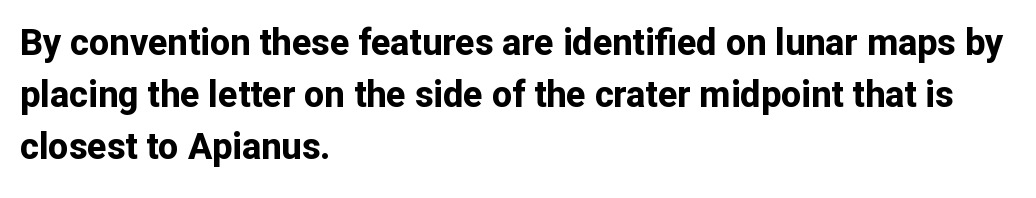
Does the weight exceed regular? Yes, all the way to bold. You could not count columns in this text — the font is proportionally spaced. A roman cut, with each character standing at attention. In terms of letterform style, serifs are entirely absent. A classic flush-left, rag-right setting is used for this passage. Underlining? Definitely not there.
